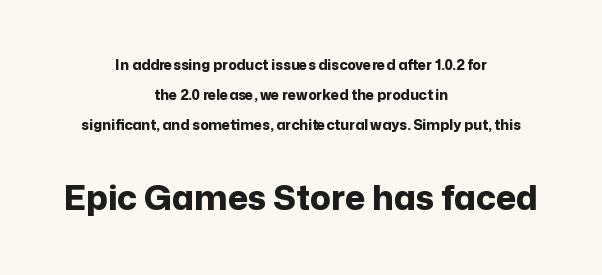
Q: Is the text bold? A: Yes.
Q: Is the text italic (slanted)? A: No, it is upright.
Q: Is the typeface a serif or a sans-serif typeface? A: Sans-serif.
Q: Is the text underlined? A: No.
Q: How is the paragraph aligned? A: Centered.
Q: Is the spacing between letters normal or unusually wide? A: Normal.
Q: Is the spacing between lines tight, normal or loose? A: Loose.
Q: Which block of text is set in a larger size, the first (top) or the second (bottom)? A: The second (bottom) one.
Q: Width (condensed, normal, or wide)? A: Normal.
Q: Stroke contrast? A: Low.
Q: x-height? A: Medium.
Q: Monospaced? A: No.
